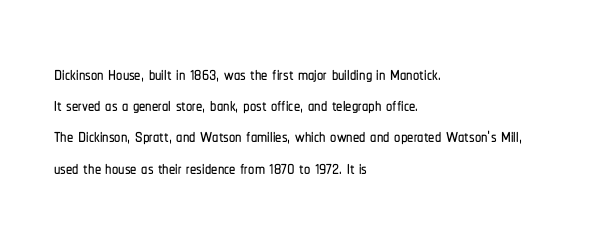
The image shows 25 px text type, upright; set left-aligned, normal line spacing (1.25x), normal letter spacing, not underlined.
